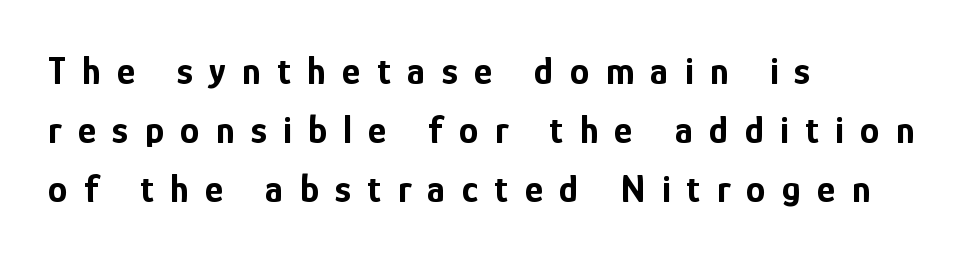
Q: Is the text bold? A: Yes.
Q: Is the text italic (slanted)? A: No, it is upright.
Q: Is the typeface a serif or a sans-serif typeface? A: Sans-serif.
Q: Is the text underlined? A: No.
Q: How is the paragraph aligned? A: Left-aligned.
Q: Is the spacing between letters normal or unusually wide? A: Unusually wide.
Q: Is the spacing between lines tight, normal or loose? A: Normal.
Q: Width (condensed, normal, or wide)? A: Condensed.
Q: Stroke contrast? A: Low.
Q: x-height? A: Medium.
Q: Monospaced? A: No.
